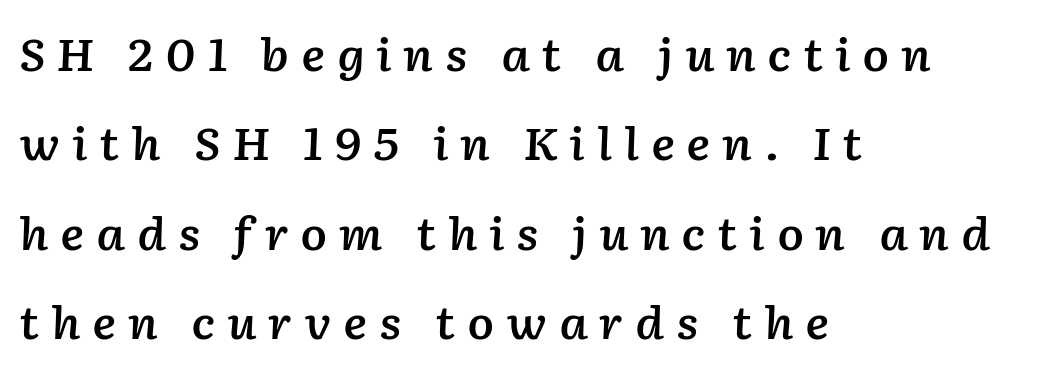
Horizontally, the lines are justified to the leading edge only. Look at the stroke-to-counter ratio: somewhat heavy, a semibold. The rendering applies a slant to the glyphs. Rule under the text: the space is simply empty. Is this a fixed-width face? No — the glyphs have proportional, varying widths. The gaps between neighbouring characters are conspicuously large.
